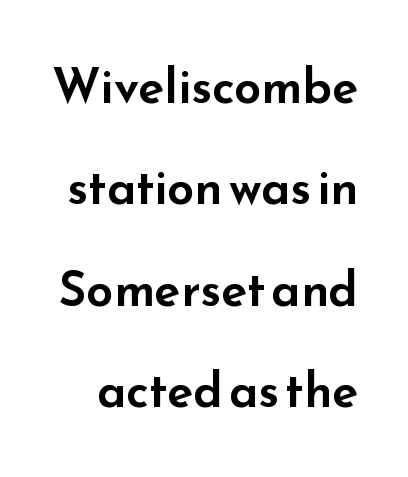
Between one letter and the next there's only the usual sliver of space. Regarding serifs, this sample does without them. Only glyphs here, with clear space below each row. Vertical spacing — loose. Note the varied advance widths — an 'i' is clearly narrower than an 'm'.
